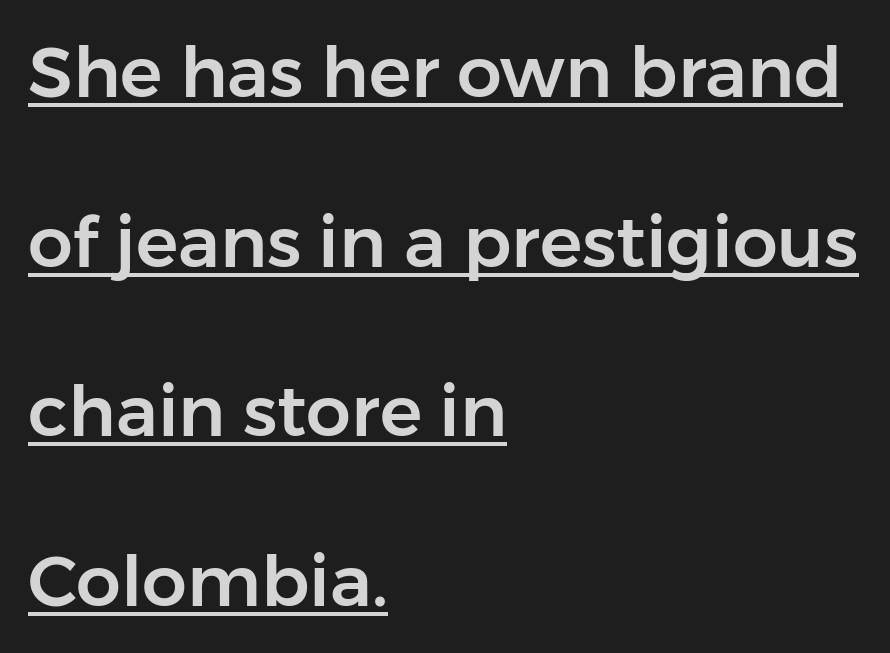
The image shows 71 px sans-serif type, upright; set left-aligned, loose line spacing (2.39x), normal letter spacing, underlined; low stroke contrast and a medium x-height.
